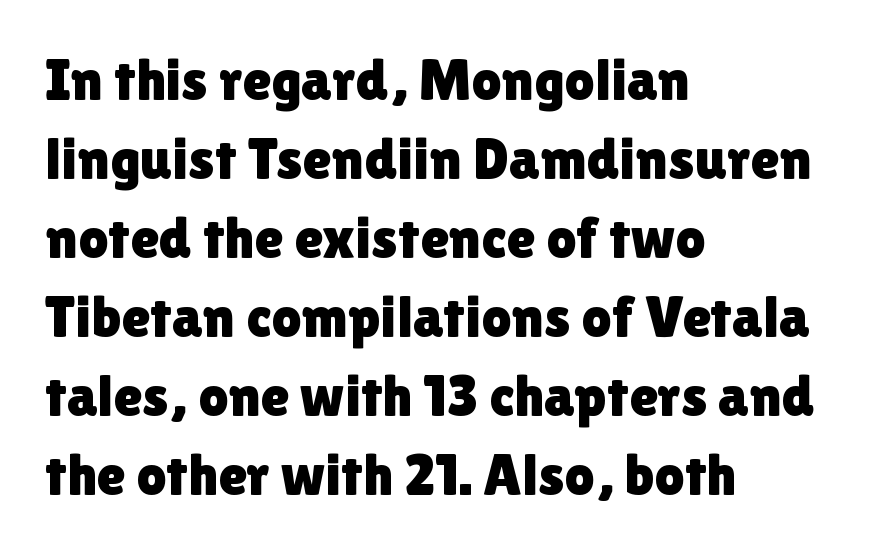
{"serif": "no", "italic": "no", "width": "normal", "stroke_contrast": "low", "x_height": "medium", "monospaced": "no", "underline": "no", "align": "left", "line_spacing": "normal", "line_spacing_ratio": 1.34, "letter_spacing": "normal", "letter_spacing_em": 0.0, "glyph_px": 59}
